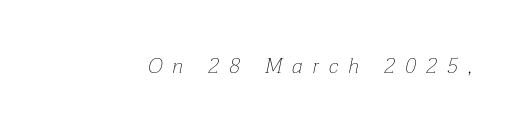
Q: Is the text bold? A: No.
Q: Is the text italic (slanted)? A: Yes, it leans right by about 12 degrees.
Q: Is the text underlined? A: No.
Q: Is the spacing between letters normal or unusually wide? A: Unusually wide.
